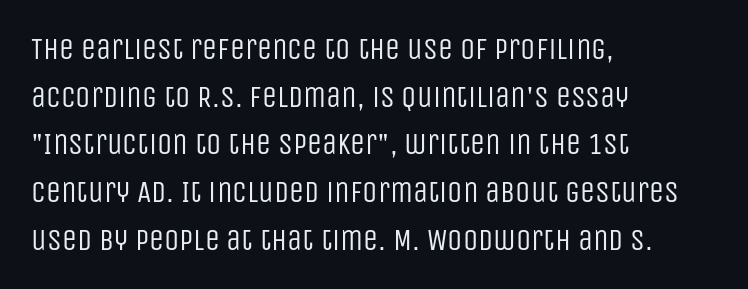
{"serif": "no", "italic": "no", "bold": "no", "weight": "regular", "width": "condensed", "stroke_contrast": "low", "x_height": "large", "monospaced": "no", "underline": "no", "align": "left", "line_spacing": "normal", "line_spacing_ratio": 1.59, "letter_spacing": "normal", "letter_spacing_em": 0.0, "glyph_px": 30}
